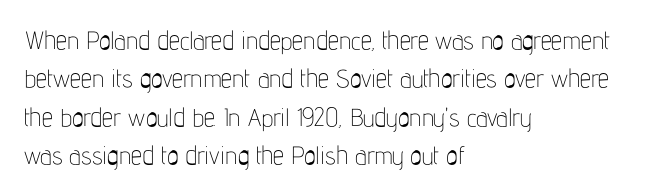
The image shows 25 px text type, upright; set left-aligned, normal line spacing (1.54x), normal letter spacing, not underlined.
